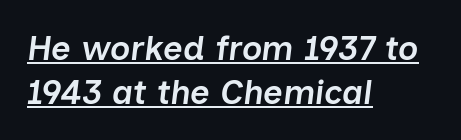
Q: Is the text bold? A: Semi-bold.
Q: Is the text italic (slanted)? A: Yes, it leans right by about 7 degrees.
Q: Is the text underlined? A: Yes.
Q: How is the paragraph aligned? A: Left-aligned.
Q: Is the spacing between letters normal or unusually wide? A: Normal.
Q: Is the spacing between lines tight, normal or loose? A: Normal.
Q: Width (condensed, normal, or wide)? A: Normal.
Q: Stroke contrast? A: Low.
Q: x-height? A: Medium.
Q: Monospaced? A: No.
